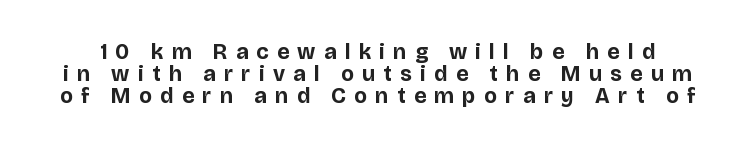
Q: Is the text bold? A: Yes.
Q: Is the text italic (slanted)? A: No, it is upright.
Q: Is the text underlined? A: No.
Q: Is the spacing between letters normal or unusually wide? A: Unusually wide.
Q: Is the spacing between lines tight, normal or loose? A: Tight.
